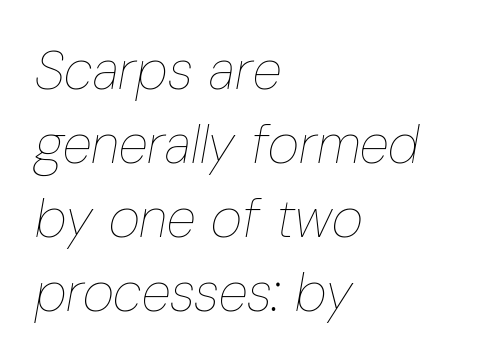
The image shows 54 px thin, condensed type, italic (leaning right); set left-aligned, normal line spacing (1.37x), normal letter spacing, not underlined; low stroke contrast and a medium x-height.
